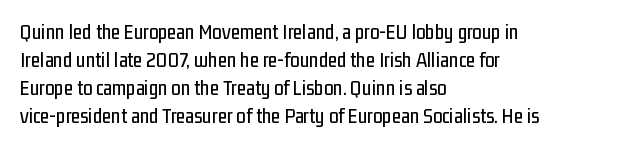
Q: Is the text italic (slanted)? A: No, it is upright.
Q: Is the text underlined? A: No.
Q: How is the paragraph aligned? A: Left-aligned.
Q: Is the spacing between letters normal or unusually wide? A: Normal.
Q: Is the spacing between lines tight, normal or loose? A: Normal.
